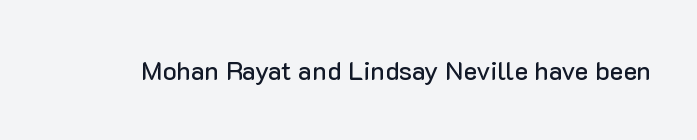
Q: Is the text italic (slanted)? A: No, it is upright.
Q: Is the text underlined? A: No.
Q: Is the spacing between letters normal or unusually wide? A: Normal.
